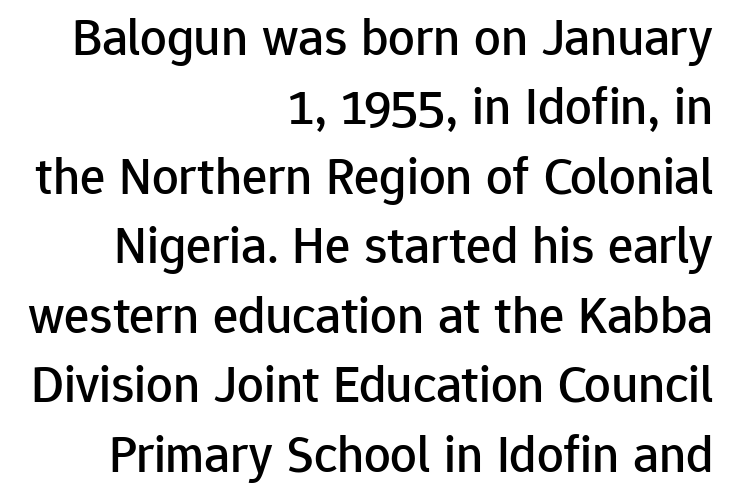
Does the type have serifs? No, each stem ends abruptly. This is roman type, the default non-slanted kind. Looks like regular typesetting: each glyph gets only the width it needs. Horizontally, the lines are justified to the trailing edge only.
